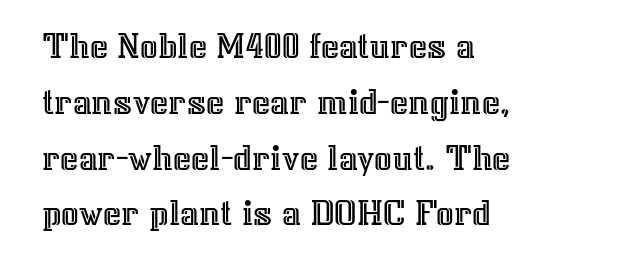
{"italic": "no", "width": "normal", "x_height": "medium", "monospaced": "no", "underline": "no", "align": "left", "line_spacing": "normal", "line_spacing_ratio": 1.43, "letter_spacing": "normal", "letter_spacing_em": 0.0, "glyph_px": 39}
